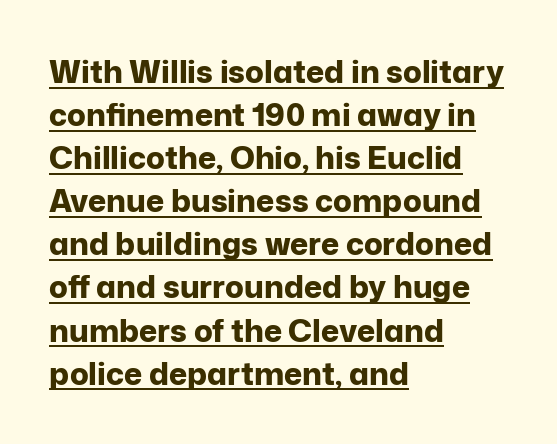
Check the space under the baseline: a stroke is drawn there. The letters are bold, with thick, heavy strokes. This sample keeps an unexceptional amount of space between lines. A typesetter would call this proportional, since set widths differ per character. Characters remain perfectly vertical along every line.
